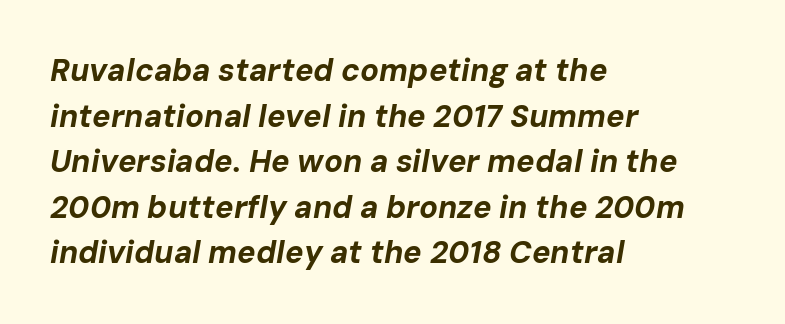
The face used here has the dense, thick strokes of a bold. These lines stack with their left ends in a neat column. This is oblique type, the kind used for emphasis or titles. Descender tails drop into unmarked territory.
